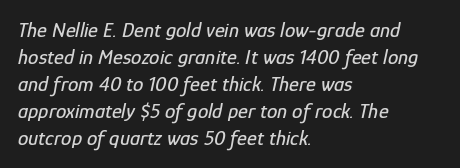
The image shows 21 px text type, italic (leaning right); set left-aligned, normal line spacing (1.28x), normal letter spacing, not underlined.
